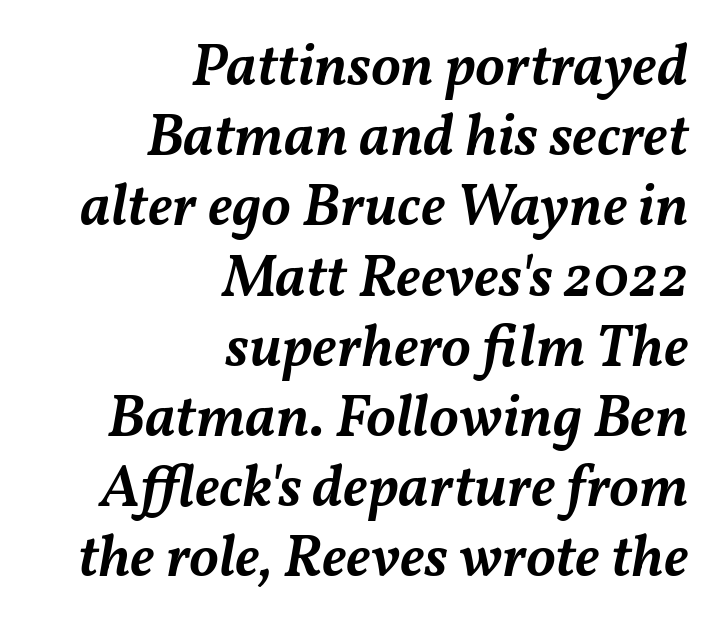
The image shows 59 px semibold type, italic (leaning right); set right-aligned, line spacing 1.19x, normal letter spacing, not underlined; medium stroke contrast and a medium x-height.
